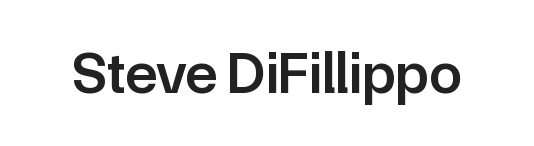
Q: Is the text bold? A: Semi-bold.
Q: Is the text italic (slanted)? A: No, it is upright.
Q: Is the typeface a serif or a sans-serif typeface? A: Sans-serif.
Q: Is the text underlined? A: No.
Q: Is the spacing between letters normal or unusually wide? A: Normal.
Q: Width (condensed, normal, or wide)? A: Normal.
Q: Stroke contrast? A: Low.
Q: x-height? A: Medium.
Q: Monospaced? A: No.
